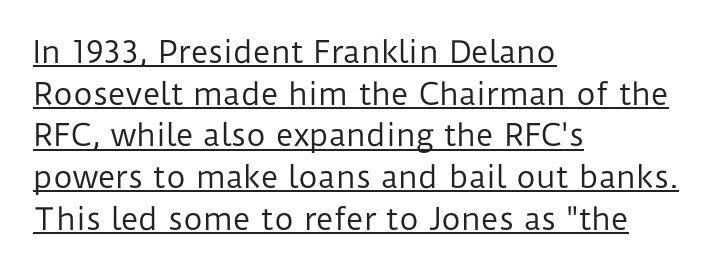
Q: Is the text bold? A: No.
Q: Is the text italic (slanted)? A: No, it is upright.
Q: Is the typeface a serif or a sans-serif typeface? A: Sans-serif.
Q: Is the text underlined? A: Yes.
Q: How is the paragraph aligned? A: Left-aligned.
Q: Is the spacing between letters normal or unusually wide? A: Normal.
Q: Is the spacing between lines tight, normal or loose? A: Normal.
Q: Width (condensed, normal, or wide)? A: Normal.
Q: Stroke contrast? A: Low.
Q: x-height? A: Medium.
Q: Monospaced? A: No.
